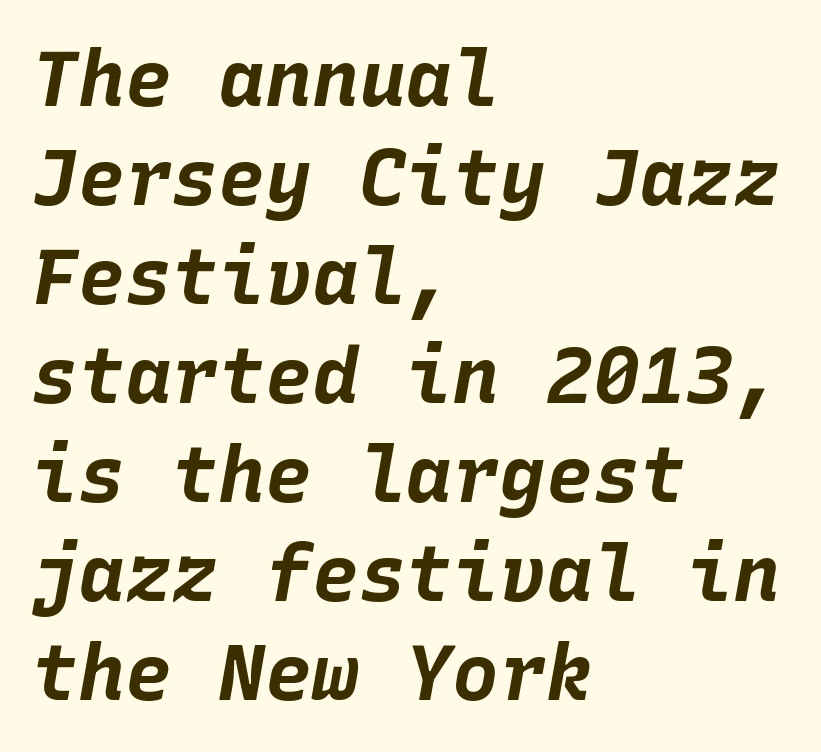
The image shows 78 px bold type, italic (leaning right), monospaced; set left-aligned, normal line spacing (1.27x), normal letter spacing, not underlined; low stroke contrast and a large x-height.
